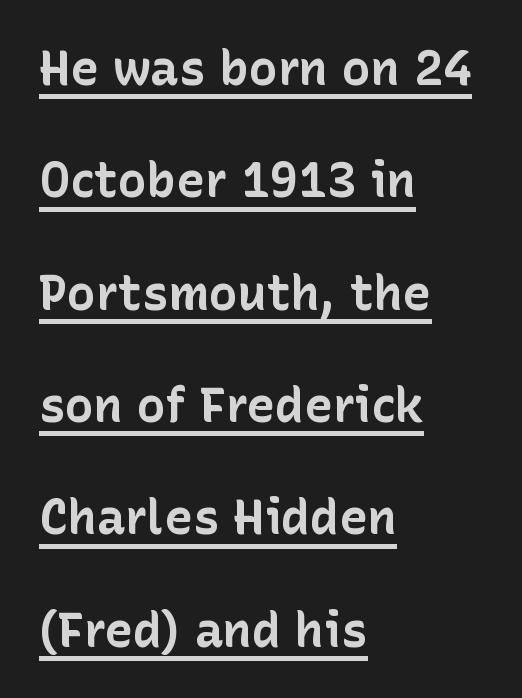
{"serif": "no", "italic": "no", "bold": "yes", "weight": "bold", "width": "normal", "stroke_contrast": "low", "x_height": "medium", "monospaced": "no", "underline": "yes", "align": "left", "line_spacing": "loose", "line_spacing_ratio": 2.34, "letter_spacing": "normal", "letter_spacing_em": 0.0, "glyph_px": 48}
